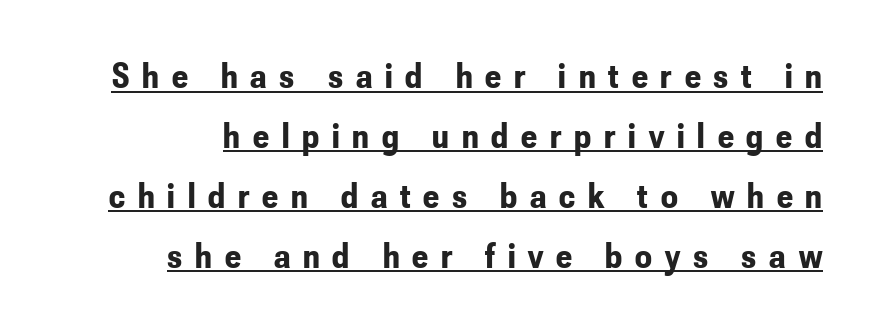
{"serif": "no", "italic": "no", "bold": "yes", "weight": "bold", "width": "condensed", "stroke_contrast": "low", "x_height": "small", "monospaced": "no", "underline": "yes", "line_spacing": "normal", "line_spacing_ratio": 1.62, "letter_spacing": "wide", "letter_spacing_em": 0.35, "glyph_px": 37}
